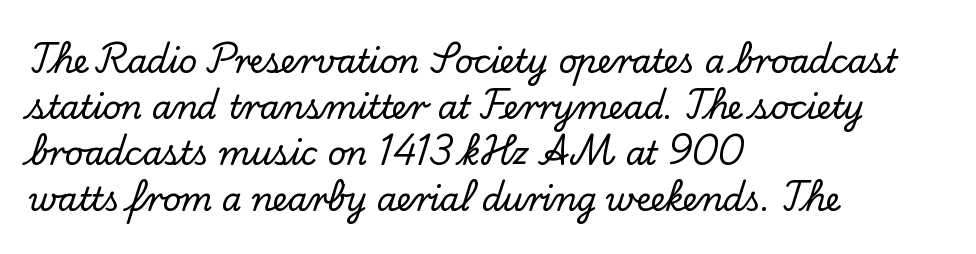
{"serif": "yes", "width": "normal", "stroke_contrast": "low", "x_height": "small", "monospaced": "no", "underline": "no", "align": "left", "line_spacing": "normal", "line_spacing_ratio": 1.44, "letter_spacing": "normal", "letter_spacing_em": 0.0, "glyph_px": 32}
